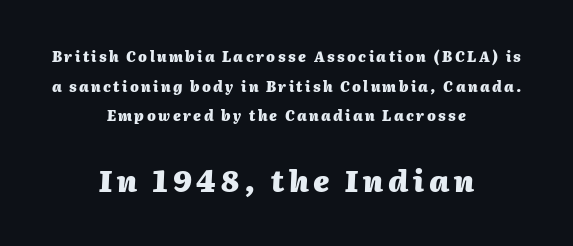
Q: Is the text bold? A: Yes.
Q: Is the text italic (slanted)? A: Yes, it leans right by about 2 degrees.
Q: Is the text underlined? A: No.
Q: How is the paragraph aligned? A: Centered.
Q: Is the spacing between lines tight, normal or loose? A: Loose.
Q: Which block of text is set in a larger size, the first (top) or the second (bottom)? A: The second (bottom) one.
Q: Width (condensed, normal, or wide)? A: Normal.
Q: Stroke contrast? A: Medium.
Q: x-height? A: Medium.
Q: Monospaced? A: No.
